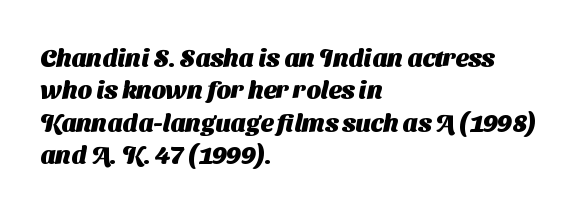
The image shows 25 px bold type; set left-aligned, normal line spacing (1.3x), normal letter spacing, not underlined.
